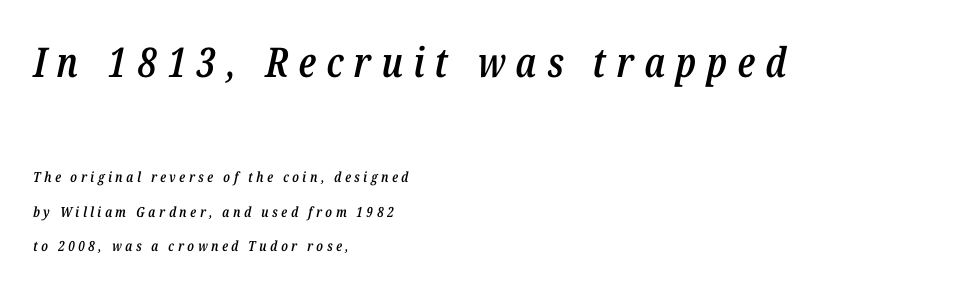
The line texture is sparse and dotted thanks to wide tracking. These lines were composed using italics. Large over small — that's the arrangement of the two blocks here. Looks like regular typesetting: each glyph gets only the width it needs.
